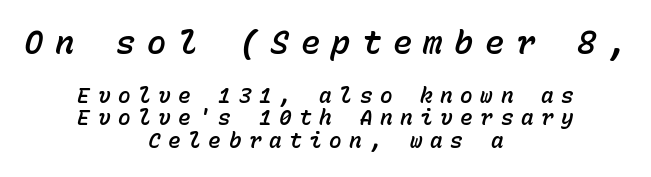
Q: Is the text italic (slanted)? A: Yes, it leans right by about 15 degrees.
Q: Is the text underlined? A: No.
Q: How is the paragraph aligned? A: Centered.
Q: Is the spacing between letters normal or unusually wide? A: Unusually wide.
Q: Is the spacing between lines tight, normal or loose? A: Tight.
Q: Which block of text is set in a larger size, the first (top) or the second (bottom)? A: The first (top) one.
Q: Width (condensed, normal, or wide)? A: Normal.
Q: Stroke contrast? A: Low.
Q: x-height? A: Medium.
Q: Monospaced? A: Yes.
